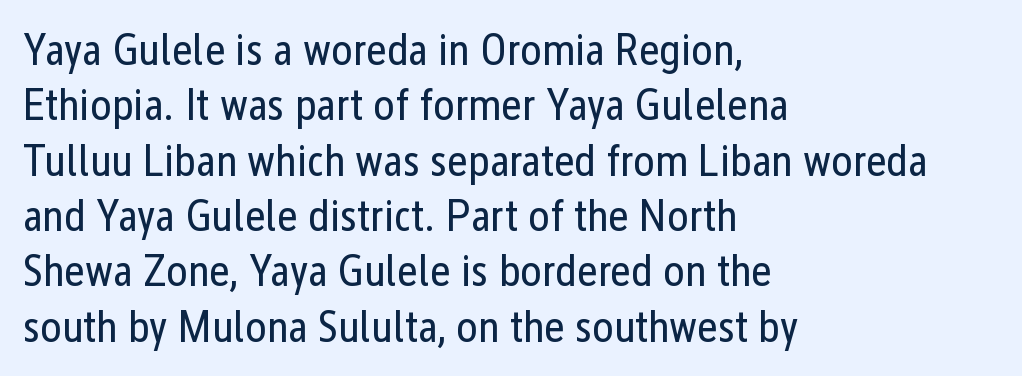
The image shows 45 px regular-weight, condensed sans-serif type, upright; set left-aligned, line spacing 1.23x, normal letter spacing, not underlined; low stroke contrast and a medium x-height.
